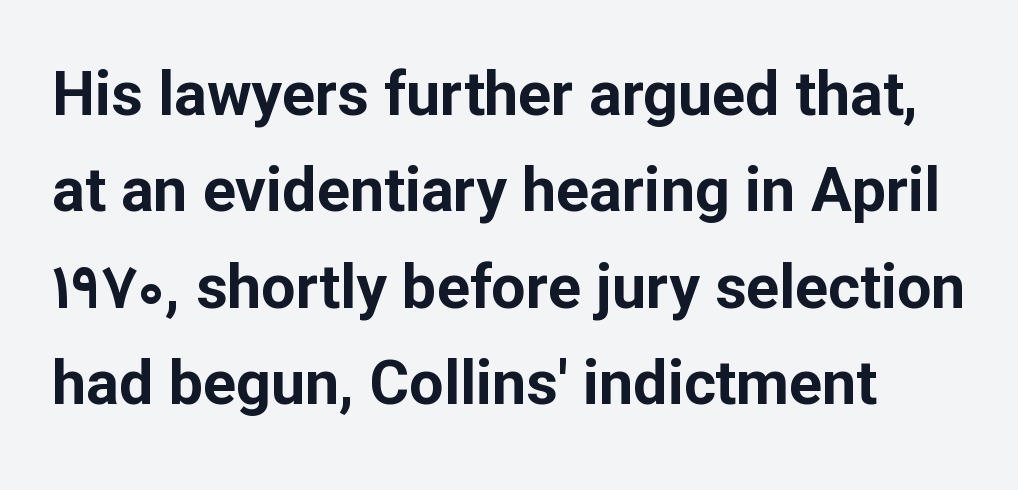
The image shows 61 px bold sans-serif type, upright; set normal line spacing (1.58x), normal letter spacing, not underlined; low stroke contrast and a medium x-height.
